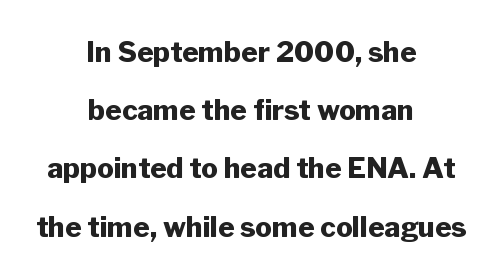
A typesetter would call this proportional, since set widths differ per character. Quick note: underline off. Italic? Not at all — the glyphs are vertical. Vertically, the passage feels expansive, rows floating well apart. The passage is arranged like a title page — every line centered. Tracking value appears to be zero — textbook default spacing.
